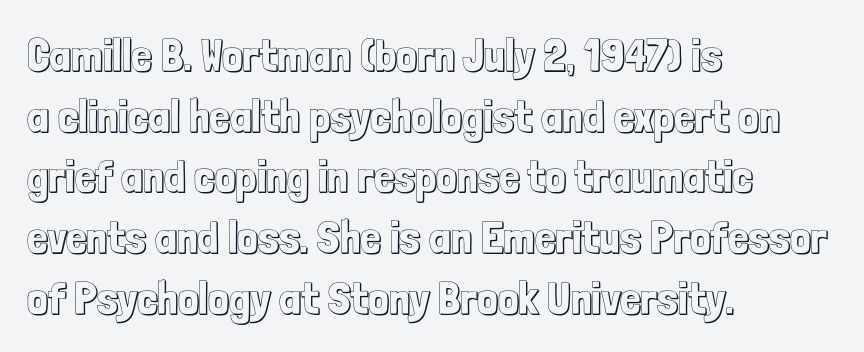
The image shows 46 px condensed type, upright; set left-aligned, normal line spacing (1.32x), normal letter spacing, not underlined; a medium x-height.
